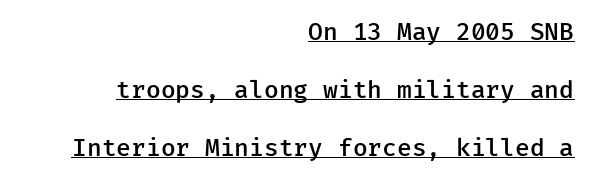
Q: Is the text bold? A: Semi-bold.
Q: Is the text italic (slanted)? A: No, it is upright.
Q: Is the text underlined? A: Yes.
Q: How is the paragraph aligned? A: Right-aligned.
Q: Is the spacing between letters normal or unusually wide? A: Normal.
Q: Is the spacing between lines tight, normal or loose? A: Loose.
